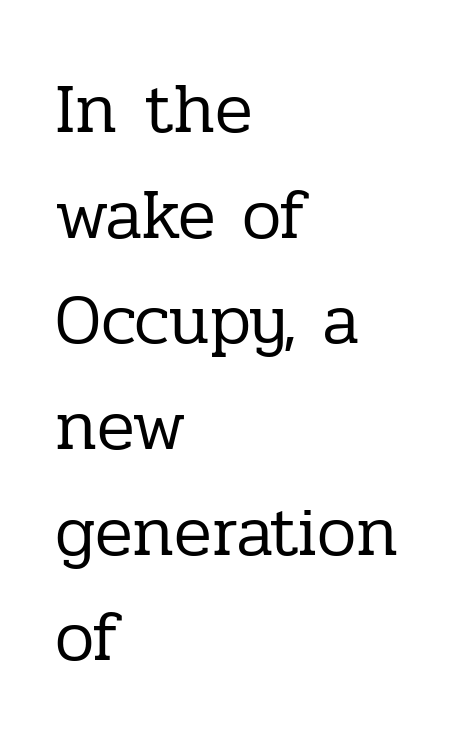
{"serif": "yes", "italic": "no", "bold": "no", "weight": "regular", "width": "normal", "stroke_contrast": "low", "x_height": "medium", "monospaced": "no", "underline": "no", "align": "left", "line_spacing": "normal", "line_spacing_ratio": 1.51, "letter_spacing": "normal", "letter_spacing_em": 0.0, "glyph_px": 70}
